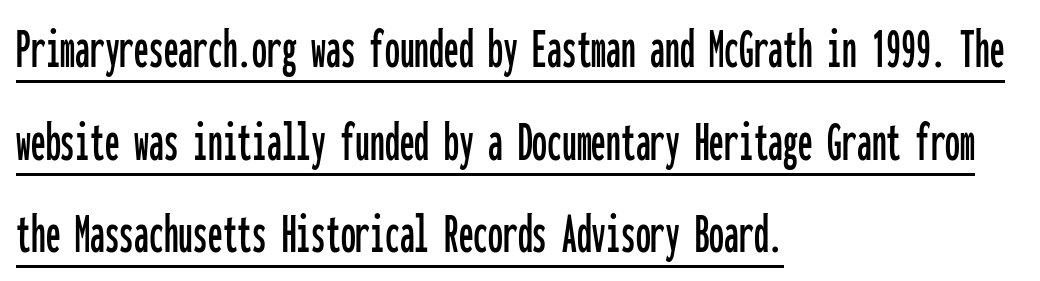
{"serif": "no", "italic": "no", "width": "condensed", "stroke_contrast": "low", "x_height": "medium", "monospaced": "yes", "underline": "yes", "align": "left", "line_spacing": "normal", "line_spacing_ratio": 1.57, "letter_spacing": "normal", "letter_spacing_em": 0.0, "glyph_px": 59}
